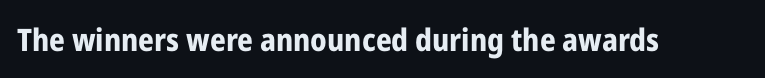
Proportional: the letters do not fall into vertical columns. Anything drawn beneath the words? Only blank space. Ordinary non-slanted type is in use. In terms of weight, the rendering is a true, heavy bold.
